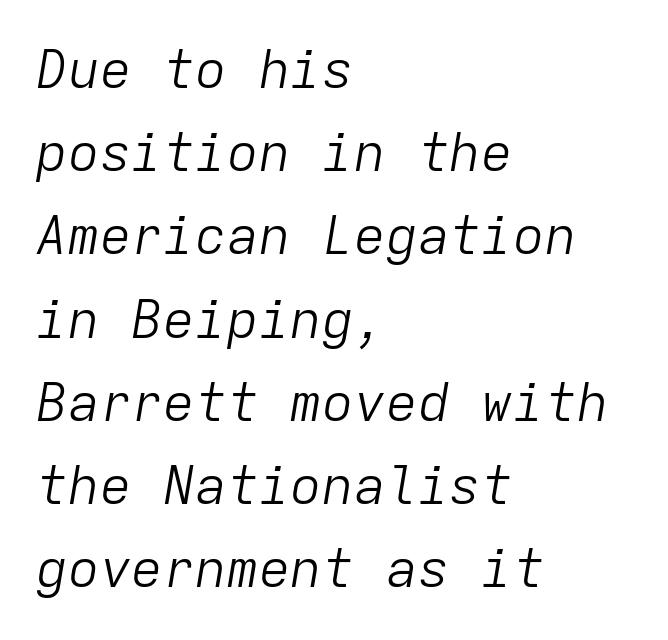
Lines of text with bare space underneath. The type is set solid horizontally, with unmodified tracking. The designer left line spacing at the default. Looks like terminal output: every glyph gets an equal slot.
